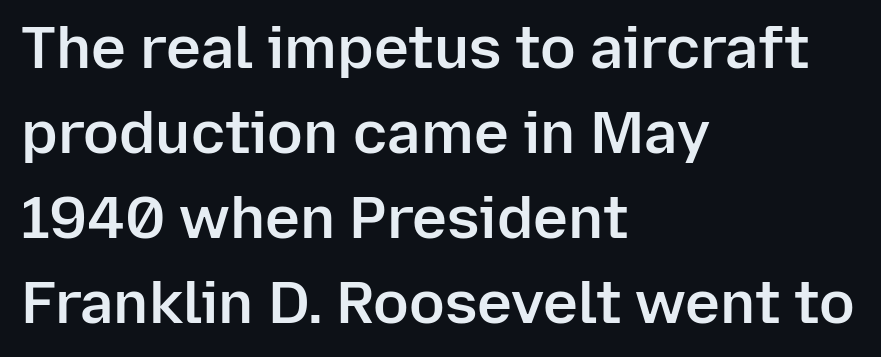
Is this a fixed-width face? No — the glyphs have proportional, varying widths. Evenly set lines give the paragraph a standard silhouette. Each letter's strokes conclude bluntly, with no projecting serifs. If you drew a line through each stem, it would be perfectly vertical. The space beneath each line is pristine and unruled. The type is set solid horizontally, with unmodified tracking.
